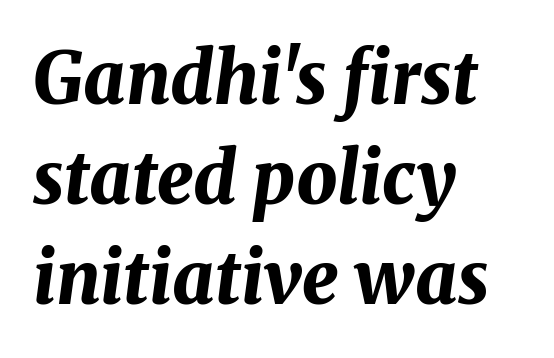
The image shows 72 px bold type, italic (leaning right); set left-aligned, normal line spacing (1.39x), normal letter spacing, not underlined; medium stroke contrast and a medium x-height.
